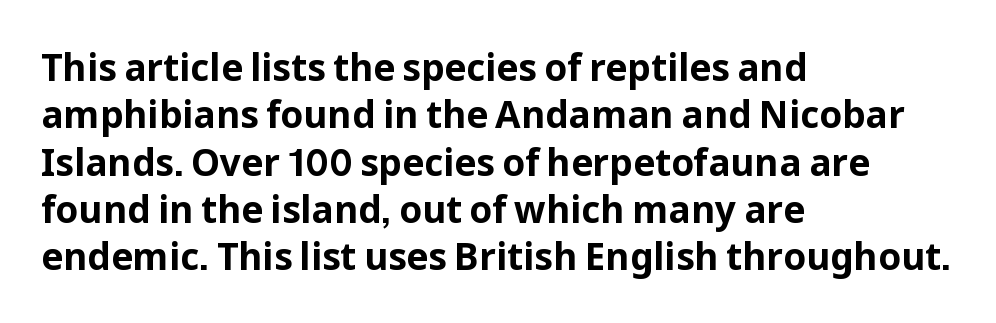
Q: Is the text bold? A: Yes.
Q: Is the text italic (slanted)? A: No, it is upright.
Q: Is the typeface a serif or a sans-serif typeface? A: Sans-serif.
Q: Is the text underlined? A: No.
Q: How is the paragraph aligned? A: Left-aligned.
Q: Is the spacing between letters normal or unusually wide? A: Normal.
Q: Is the spacing between lines tight, normal or loose? A: Normal.
Q: Width (condensed, normal, or wide)? A: Normal.
Q: Stroke contrast? A: Low.
Q: x-height? A: Medium.
Q: Monospaced? A: No.
